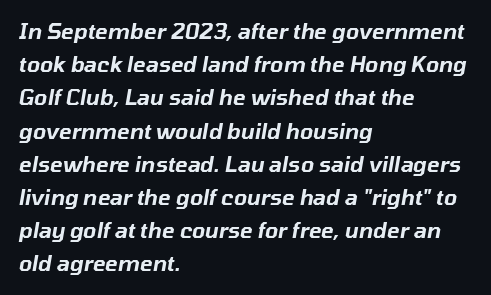
Q: Is the text italic (slanted)? A: Yes, it leans right by about 10 degrees.
Q: Is the text underlined? A: No.
Q: How is the paragraph aligned? A: Left-aligned.
Q: Is the spacing between letters normal or unusually wide? A: Normal.
Q: Is the spacing between lines tight, normal or loose? A: Normal.
